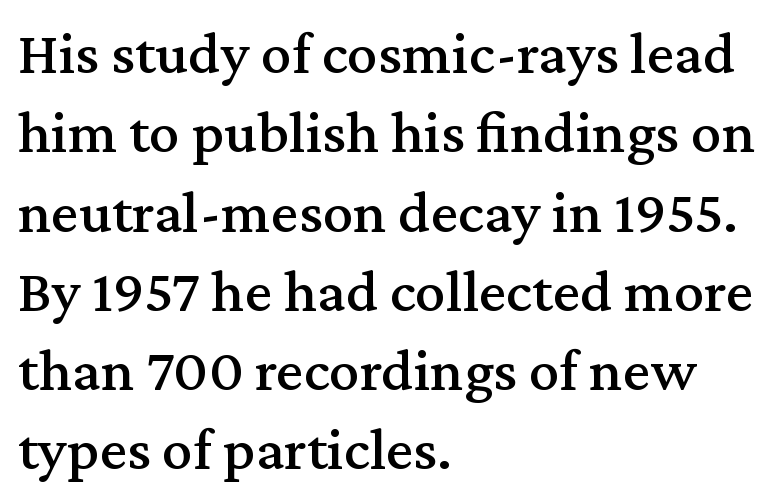
A roman cut, with each character standing at attention. Words appear dense and cohesive because spacing is normal. Examine the stroke ends and you'll spot serifs. Letters rest on an invisible, unmarked baseline. Does the leading feel generous? No, just average. Varying glyph widths throughout — classic text-font behaviour.
